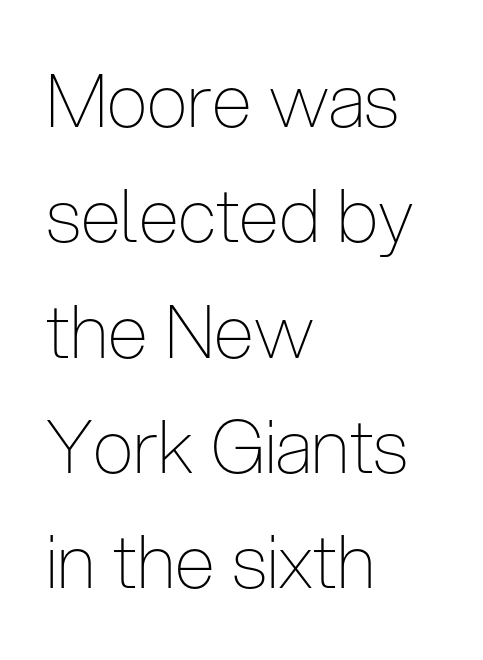
No feet cap the strokes, marking this as sans-serif type. A bare baseline throughout the passage. In terms of posture, this sample is upright. In CSS terms this would be text-align: left. Compared with typical paragraphs, the rows here are spaced about the same.
